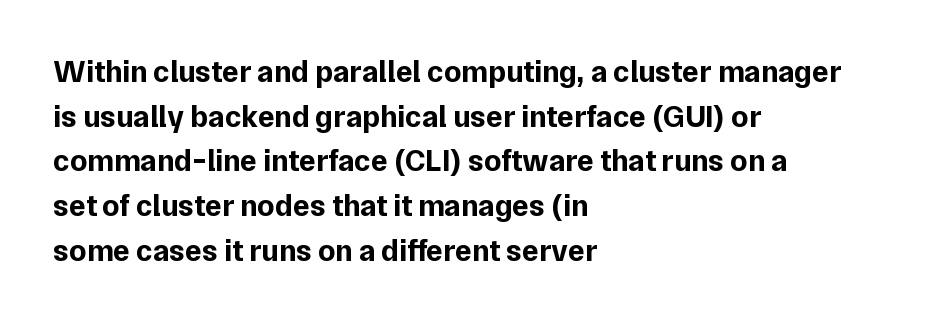
The glyphs are unaccompanied by any horizontal stroke below them. You could call the tracking neutral — neither tight nor loose. Stroke thickness is high; the sample reads as a true bold. Italic? Not at all — the glyphs are vertical. The face used here is proportionally spaced, like ordinary book or web type.
